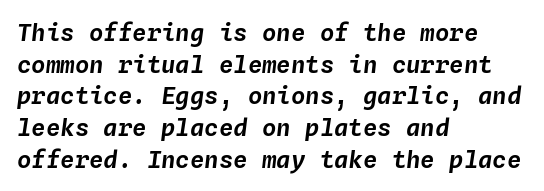
Q: Is the text italic (slanted)? A: Yes, it leans right by about 4 degrees.
Q: Is the text underlined? A: No.
Q: How is the paragraph aligned? A: Left-aligned.
Q: Is the spacing between letters normal or unusually wide? A: Normal.
Q: Is the spacing between lines tight, normal or loose? A: Normal.
